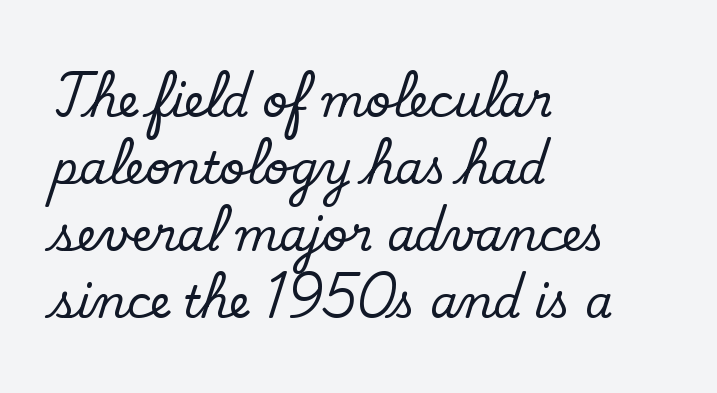
Q: Is the text bold? A: No.
Q: Is the typeface a serif or a sans-serif typeface? A: Sans-serif.
Q: Is the text underlined? A: No.
Q: How is the paragraph aligned? A: Left-aligned.
Q: Is the spacing between letters normal or unusually wide? A: Normal.
Q: Is the spacing between lines tight, normal or loose? A: Normal.
Q: Width (condensed, normal, or wide)? A: Normal.
Q: Stroke contrast? A: Low.
Q: x-height? A: Small.
Q: Monospaced? A: No.
